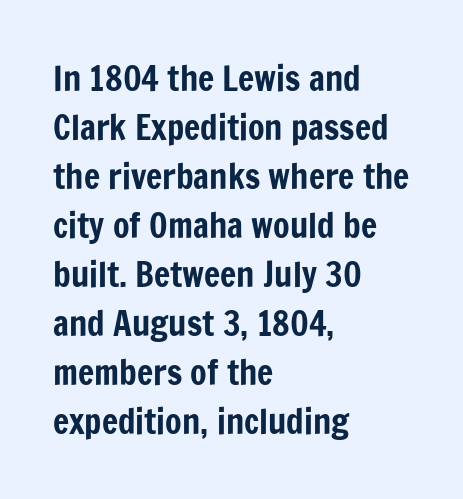
Q: Is the text italic (slanted)? A: No, it is upright.
Q: Is the typeface a serif or a sans-serif typeface? A: Sans-serif.
Q: Is the text underlined? A: No.
Q: How is the paragraph aligned? A: Left-aligned.
Q: Is the spacing between letters normal or unusually wide? A: Normal.
Q: Is the spacing between lines tight, normal or loose? A: Normal.
Q: Width (condensed, normal, or wide)? A: Condensed.
Q: Stroke contrast? A: Low.
Q: x-height? A: Medium.
Q: Monospaced? A: No.
